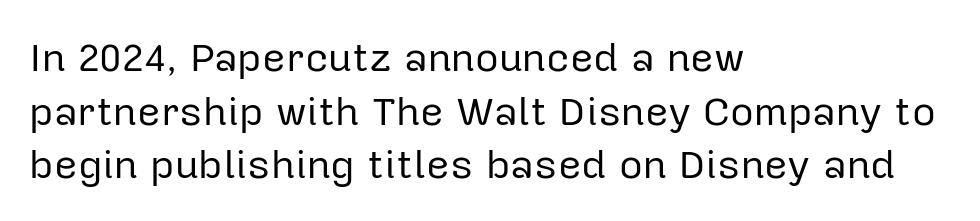
Q: Is the text bold? A: No.
Q: Is the text italic (slanted)? A: No, it is upright.
Q: Is the typeface a serif or a sans-serif typeface? A: Sans-serif.
Q: Is the text underlined? A: No.
Q: How is the paragraph aligned? A: Left-aligned.
Q: Is the spacing between letters normal or unusually wide? A: Normal.
Q: Is the spacing between lines tight, normal or loose? A: Normal.
Q: Width (condensed, normal, or wide)? A: Normal.
Q: Stroke contrast? A: Low.
Q: x-height? A: Medium.
Q: Monospaced? A: No.
